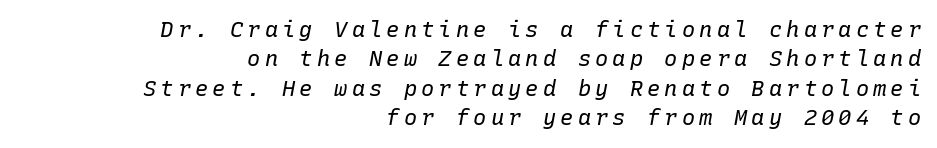
The image shows 22 px text type, italic (leaning right); set right-aligned, normal line spacing (1.34x), not underlined.
